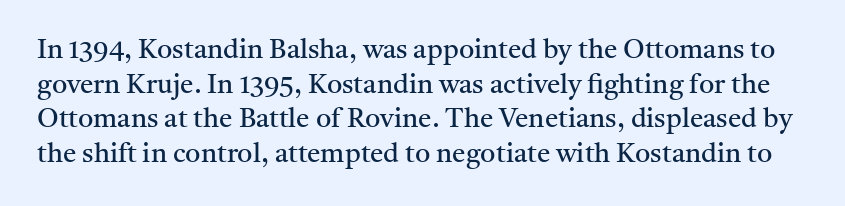
{"italic": "no", "bold": "no", "underline": "no", "line_spacing": "normal", "line_spacing_ratio": 1.28, "letter_spacing": "normal", "letter_spacing_em": 0.0, "glyph_px": 27}
